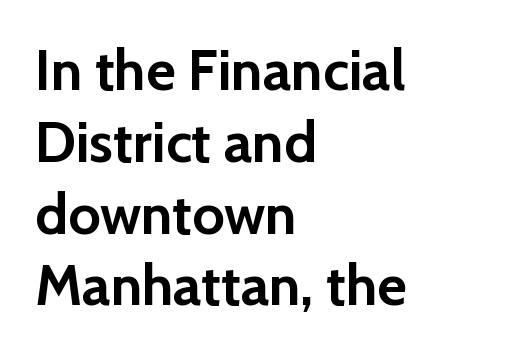
Q: Is the text bold? A: Yes.
Q: Is the text italic (slanted)? A: No, it is upright.
Q: Is the typeface a serif or a sans-serif typeface? A: Sans-serif.
Q: Is the text underlined? A: No.
Q: How is the paragraph aligned? A: Left-aligned.
Q: Is the spacing between letters normal or unusually wide? A: Normal.
Q: Is the spacing between lines tight, normal or loose? A: Normal.
Q: Width (condensed, normal, or wide)? A: Normal.
Q: Stroke contrast? A: Low.
Q: x-height? A: Medium.
Q: Monospaced? A: No.
